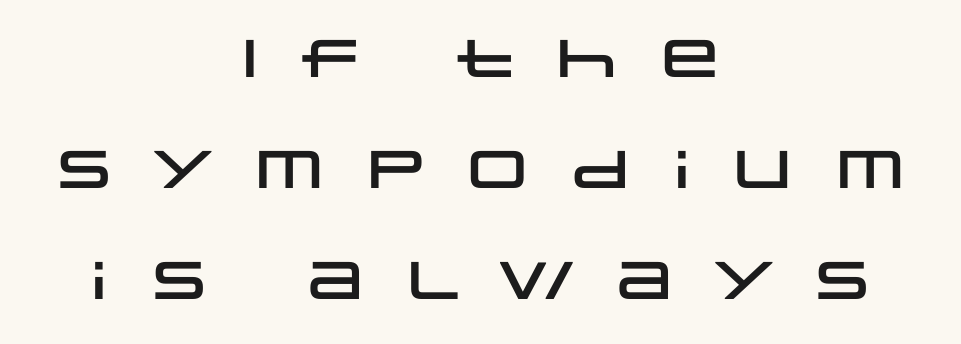
{"serif": "no", "italic": "no", "width": "wide", "stroke_contrast": "low", "x_height": "large", "monospaced": "no", "underline": "no", "align": "center", "line_spacing": "loose", "line_spacing_ratio": 2.09, "letter_spacing": "wide", "letter_spacing_em": 0.43, "glyph_px": 53}
